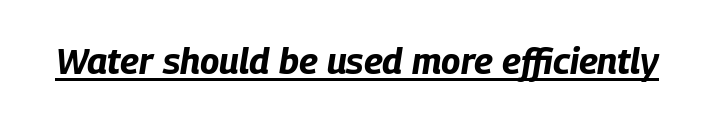
Chunky letters — that's bold for sure. The rendering uses natural spacing where letterforms have individual widths. Italic? Definitely — the glyphs are oblique. A baseline rule has been typeset under these characters. The tracking reads as untouched default to a designer's eye.
